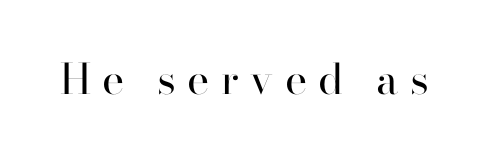
{"serif": "yes", "italic": "no", "bold": "no", "weight": "regular", "width": "normal", "stroke_contrast": "high", "x_height": "small", "monospaced": "no", "underline": "no", "letter_spacing": "wide", "letter_spacing_em": 0.27, "glyph_px": 42}
